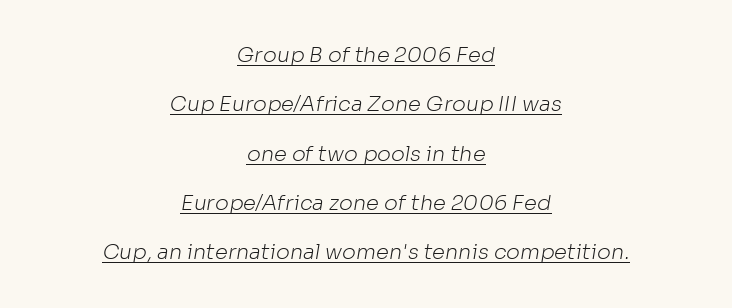
Every word sits above its own underline. Letter spacing: default. The lines are quadded center. A light-to-regular cut is what we see here. How would I describe the line gaps? Wide and relaxed.
